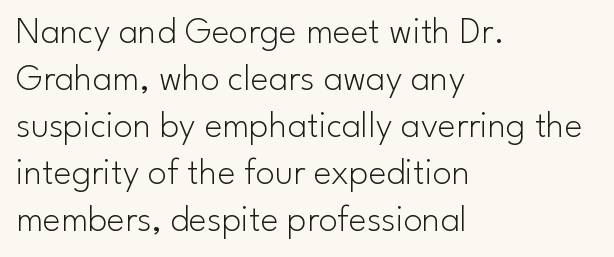
Q: Is the text bold? A: No.
Q: Is the text italic (slanted)? A: No, it is upright.
Q: Is the typeface a serif or a sans-serif typeface? A: Sans-serif.
Q: Is the text underlined? A: No.
Q: How is the paragraph aligned? A: Left-aligned.
Q: Is the spacing between letters normal or unusually wide? A: Normal.
Q: Width (condensed, normal, or wide)? A: Normal.
Q: Stroke contrast? A: Low.
Q: x-height? A: Small.
Q: Monospaced? A: No.
